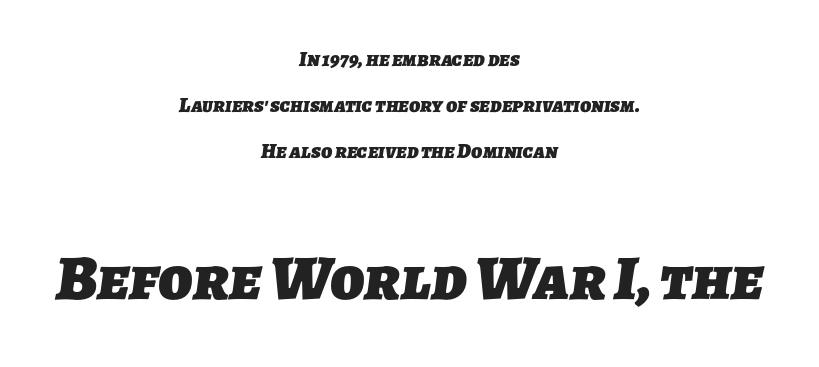
The face used here is proportionally spaced, like ordinary book or web type. If you squint, the bottom block still reads clearly — it's the larger of the two. Look at the bottom of the vertical strokes: they stop flat, with no serifs. Honestly, the rows look like they've been pulled way apart. Characters follow at the spacing the type designer built in.
